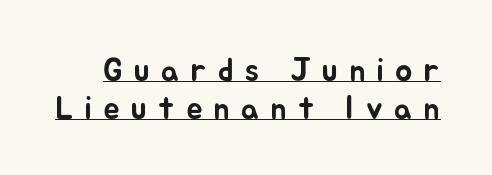
Q: Is the text italic (slanted)? A: No, it is upright.
Q: Is the text underlined? A: Yes.
Q: Is the spacing between letters normal or unusually wide? A: Unusually wide.
Q: Width (condensed, normal, or wide)? A: Normal.
Q: Stroke contrast? A: Low.
Q: x-height? A: Small.
Q: Monospaced? A: No.
